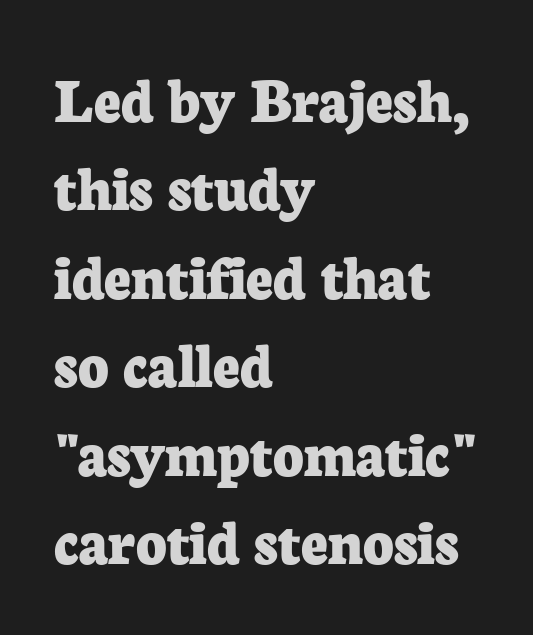
{"serif": "yes", "italic": "no", "bold": "yes", "weight": "bold", "width": "normal", "stroke_contrast": "low", "x_height": "medium", "monospaced": "no", "underline": "no", "align": "left", "line_spacing": "normal", "line_spacing_ratio": 1.34, "letter_spacing": "normal", "letter_spacing_em": 0.0, "glyph_px": 66}
